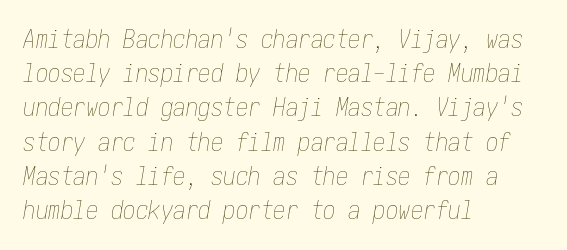
{"italic": "yes", "lean": "right", "slant_degrees": 10, "bold": "no", "underline": "no", "align": "left", "line_spacing": "normal", "line_spacing_ratio": 1.37, "letter_spacing": "normal", "letter_spacing_em": 0.0, "glyph_px": 25}
